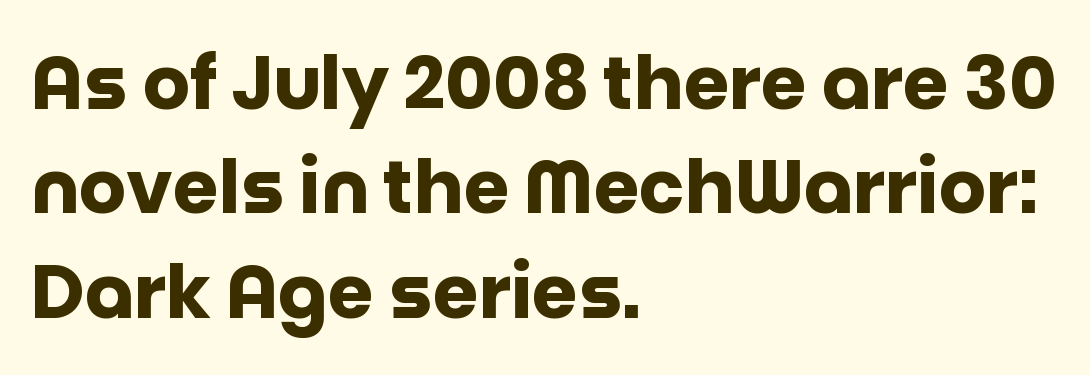
Q: Is the text bold? A: Yes.
Q: Is the text italic (slanted)? A: No, it is upright.
Q: Is the typeface a serif or a sans-serif typeface? A: Sans-serif.
Q: Is the text underlined? A: No.
Q: How is the paragraph aligned? A: Left-aligned.
Q: Is the spacing between letters normal or unusually wide? A: Normal.
Q: Is the spacing between lines tight, normal or loose? A: Normal.
Q: Width (condensed, normal, or wide)? A: Normal.
Q: Stroke contrast? A: Low.
Q: x-height? A: Large.
Q: Monospaced? A: No.
